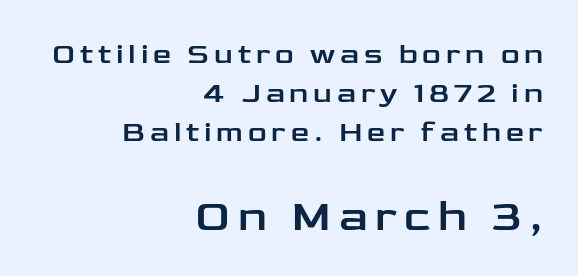
The strip under each line holds only bare page. Observe the absence of serifs on each vertical stroke in this sample. Line endings align vertically; line beginnings do not. Here the designer chose a conventional face with non-uniform glyph widths.
